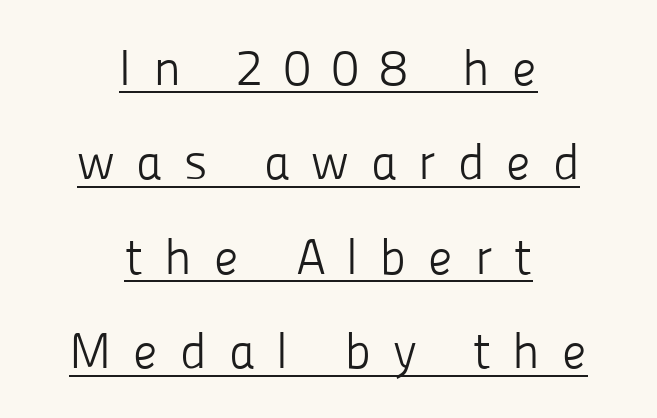
{"serif": "no", "italic": "no", "bold": "no", "weight": "light", "width": "normal", "stroke_contrast": "low", "x_height": "medium", "monospaced": "no", "underline": "yes", "align": "center", "line_spacing_ratio": 1.89, "letter_spacing": "wide", "letter_spacing_em": 0.43, "glyph_px": 50}
